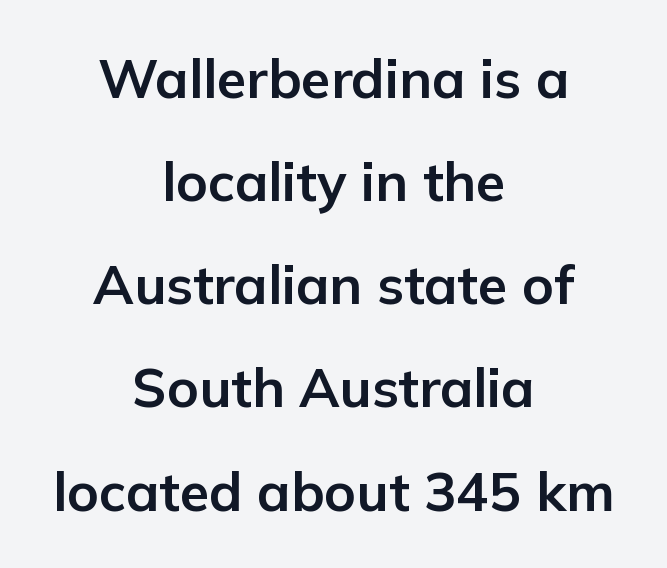
{"serif": "no", "italic": "no", "bold": "yes", "weight": "bold", "width": "normal", "stroke_contrast": "low", "x_height": "medium", "monospaced": "no", "underline": "no", "align": "center", "line_spacing": "loose", "line_spacing_ratio": 1.91, "letter_spacing": "normal", "letter_spacing_em": 0.0, "glyph_px": 54}
